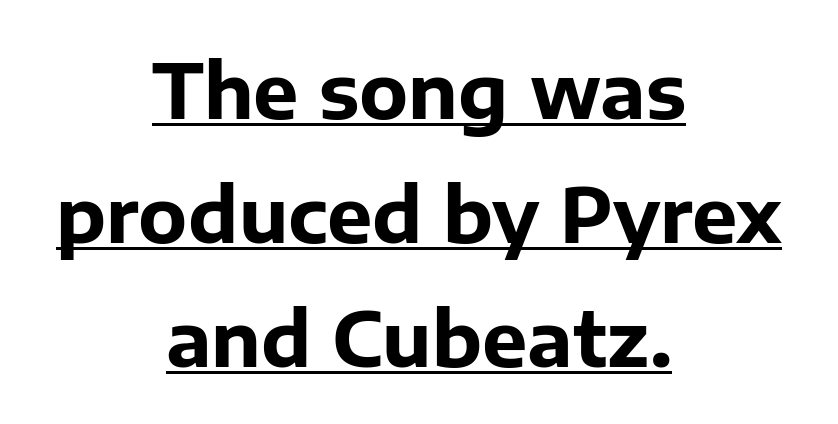
Q: Is the text bold? A: Yes.
Q: Is the text italic (slanted)? A: No, it is upright.
Q: Is the typeface a serif or a sans-serif typeface? A: Sans-serif.
Q: Is the text underlined? A: Yes.
Q: How is the paragraph aligned? A: Centered.
Q: Is the spacing between letters normal or unusually wide? A: Normal.
Q: Is the spacing between lines tight, normal or loose? A: Normal.
Q: Width (condensed, normal, or wide)? A: Normal.
Q: Stroke contrast? A: Low.
Q: x-height? A: Medium.
Q: Monospaced? A: No.
